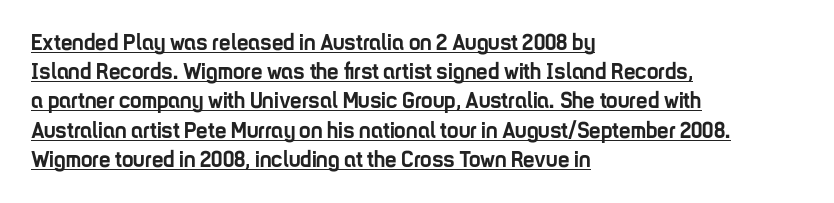
Q: Is the text bold? A: Yes.
Q: Is the text italic (slanted)? A: No, it is upright.
Q: Is the text underlined? A: Yes.
Q: How is the paragraph aligned? A: Left-aligned.
Q: Is the spacing between letters normal or unusually wide? A: Normal.
Q: Is the spacing between lines tight, normal or loose? A: Normal.
